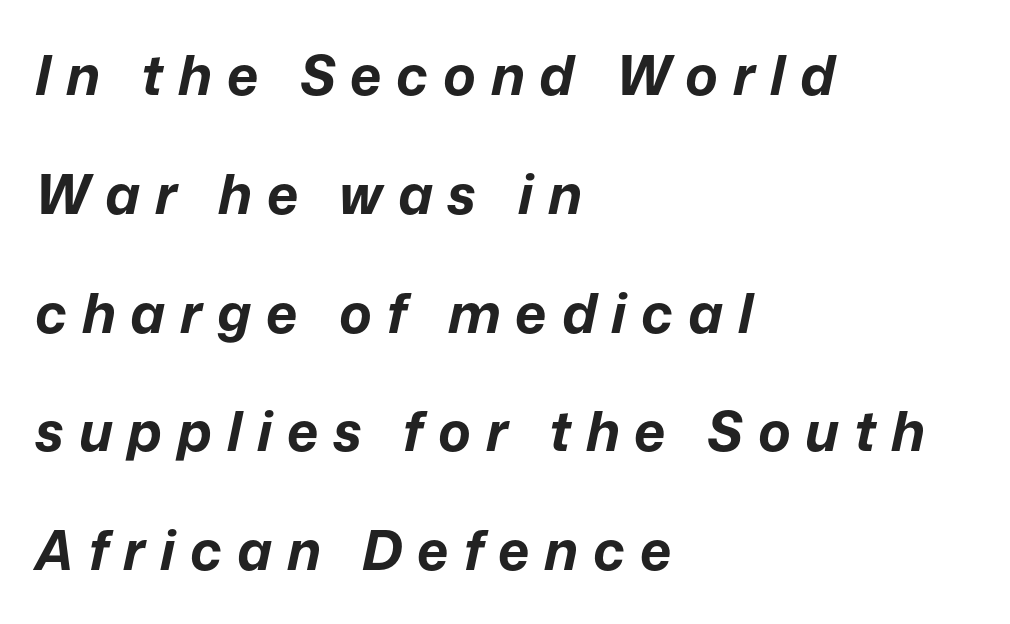
The image shows 55 px bold type, italic (leaning right); set left-aligned, loose line spacing (2.16x), unusually wide letter spacing (+0.27 em), not underlined; low stroke contrast and a medium x-height.
